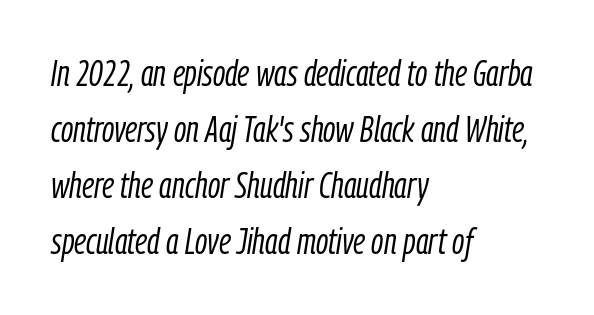
Q: Is the text bold? A: No.
Q: Is the text italic (slanted)? A: Yes, it leans right by about 9 degrees.
Q: Is the text underlined? A: No.
Q: How is the paragraph aligned? A: Left-aligned.
Q: Is the spacing between letters normal or unusually wide? A: Normal.
Q: Is the spacing between lines tight, normal or loose? A: Normal.
Q: Width (condensed, normal, or wide)? A: Condensed.
Q: Stroke contrast? A: Low.
Q: x-height? A: Medium.
Q: Monospaced? A: No.
